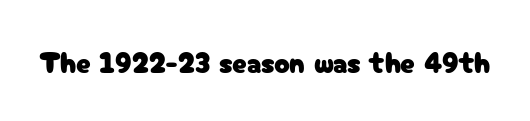
The letterforms sit shoulder to shoulder at normal distance. Vertical strokes here are truly vertical. Proportional: the letters do not fall into vertical columns. The specimen omits any rule beneath the text block's lines. Typographically, this falls in the sans-serif category.
